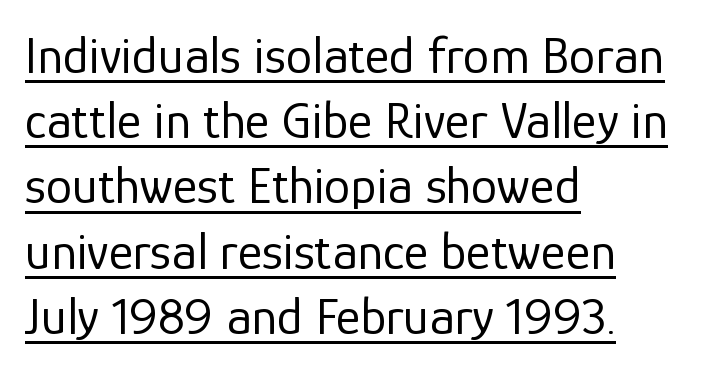
Q: Is the text bold? A: No.
Q: Is the text italic (slanted)? A: No, it is upright.
Q: Is the typeface a serif or a sans-serif typeface? A: Sans-serif.
Q: Is the text underlined? A: Yes.
Q: How is the paragraph aligned? A: Left-aligned.
Q: Is the spacing between letters normal or unusually wide? A: Normal.
Q: Width (condensed, normal, or wide)? A: Normal.
Q: Stroke contrast? A: Low.
Q: x-height? A: Medium.
Q: Monospaced? A: No.
